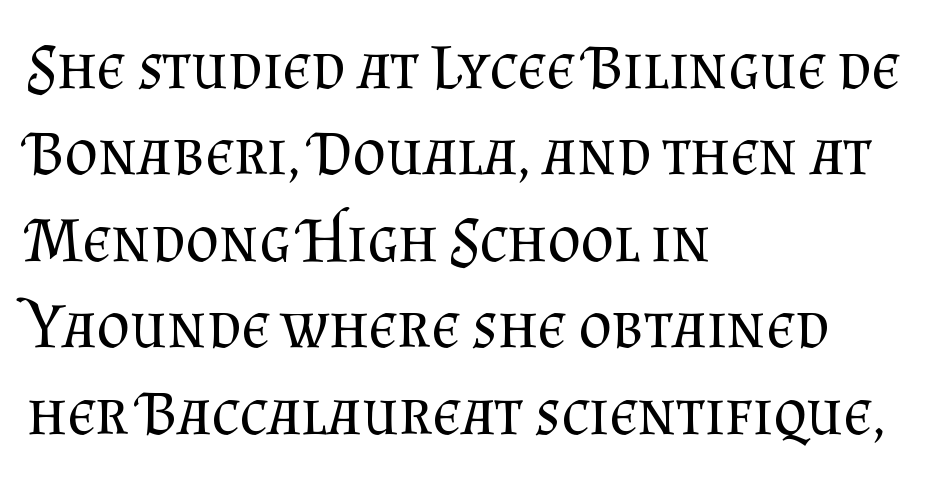
Q: Is the text bold? A: No.
Q: Is the text italic (slanted)? A: No, it is upright.
Q: Is the typeface a serif or a sans-serif typeface? A: Serif.
Q: Is the text underlined? A: No.
Q: How is the paragraph aligned? A: Left-aligned.
Q: Is the spacing between letters normal or unusually wide? A: Normal.
Q: Is the spacing between lines tight, normal or loose? A: Normal.
Q: Width (condensed, normal, or wide)? A: Normal.
Q: Stroke contrast? A: Medium.
Q: x-height? A: Small.
Q: Monospaced? A: No.
